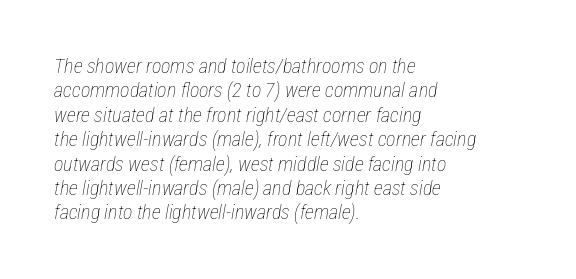
{"italic": "yes", "lean": "right", "slant_degrees": 12, "bold": "no", "underline": "no", "align": "left", "line_spacing_ratio": 1.22, "letter_spacing": "normal", "letter_spacing_em": 0.0, "glyph_px": 20}
